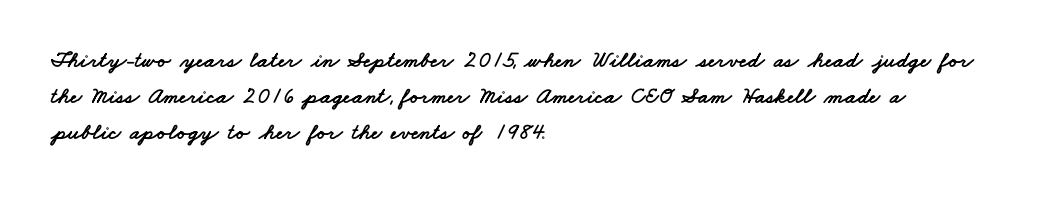
The lines sit at an ordinary, default distance from one another. The space beneath each line is pristine and unruled. These lines are set flush left with a ragged right edge. Does extra space separate the letters? No, they use regular spacing.
